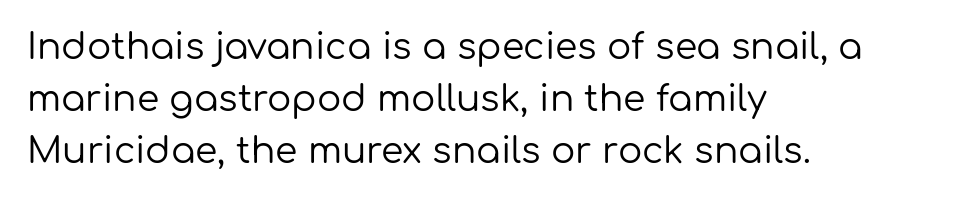
The image shows 36 px regular-weight sans-serif type, upright; set left-aligned, normal line spacing (1.45x), normal letter spacing, not underlined; low stroke contrast and a medium x-height.
